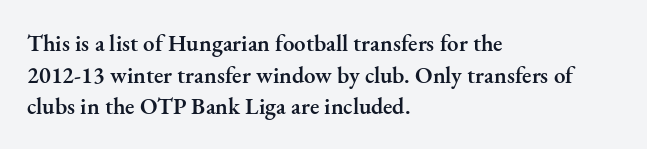
{"italic": "no", "bold": "semi", "underline": "no", "align": "left", "line_spacing": "normal", "line_spacing_ratio": 1.38, "letter_spacing": "normal", "letter_spacing_em": 0.0, "glyph_px": 23}
